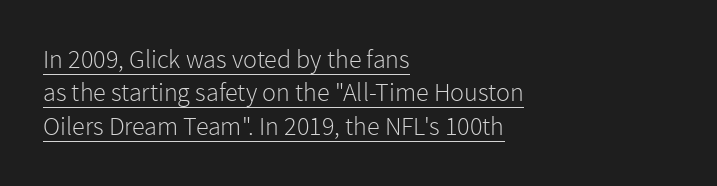
Characters follow at the spacing the type designer built in. Notice how a bar underscores the lettering throughout. The font's upright variant was chosen for this text. Line spacing here is normal. The passage shown is not bold in any degree.
